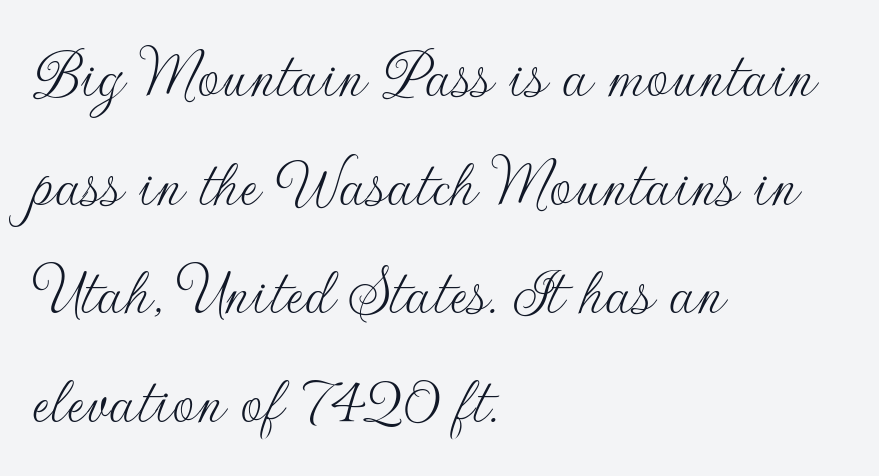
The image shows 71 px thin sans-serif type; set left-aligned, normal line spacing (1.53x), normal letter spacing, not underlined; low stroke contrast and a small x-height.
